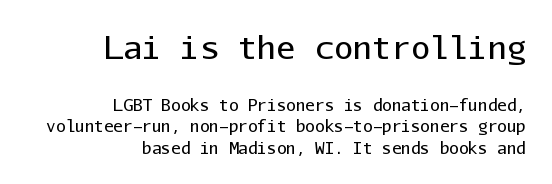
Q: Is the text bold? A: No.
Q: Is the text italic (slanted)? A: No, it is upright.
Q: Is the typeface a serif or a sans-serif typeface? A: Sans-serif.
Q: Is the text underlined? A: No.
Q: How is the paragraph aligned? A: Right-aligned.
Q: Is the spacing between letters normal or unusually wide? A: Normal.
Q: Is the spacing between lines tight, normal or loose? A: Normal.
Q: Which block of text is set in a larger size, the first (top) or the second (bottom)? A: The first (top) one.
Q: Width (condensed, normal, or wide)? A: Normal.
Q: Stroke contrast? A: Low.
Q: x-height? A: Medium.
Q: Monospaced? A: Yes.
